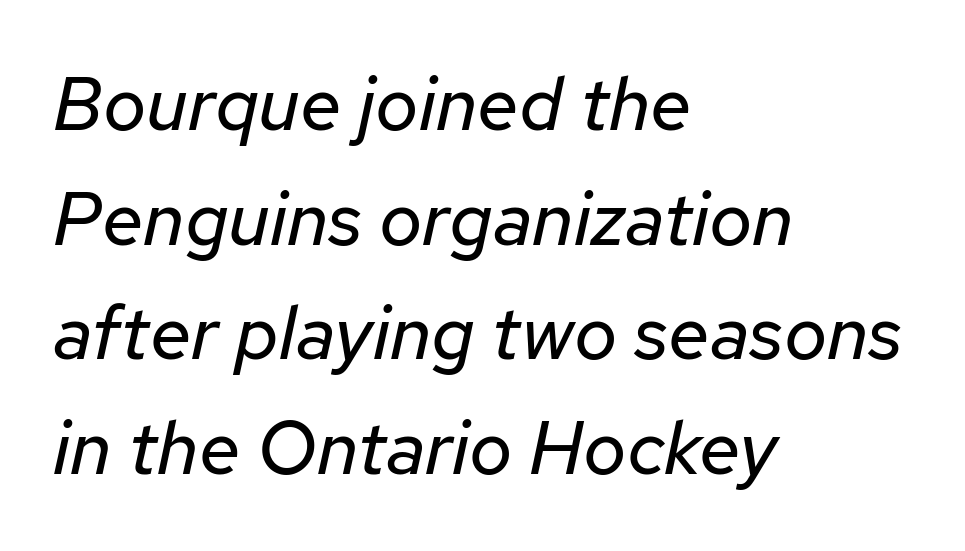
Q: Is the text bold? A: No.
Q: Is the text italic (slanted)? A: Yes, it leans right by about 12 degrees.
Q: Is the text underlined? A: No.
Q: How is the paragraph aligned? A: Left-aligned.
Q: Is the spacing between letters normal or unusually wide? A: Normal.
Q: Is the spacing between lines tight, normal or loose? A: Normal.
Q: Width (condensed, normal, or wide)? A: Normal.
Q: Stroke contrast? A: Low.
Q: x-height? A: Medium.
Q: Monospaced? A: No.
